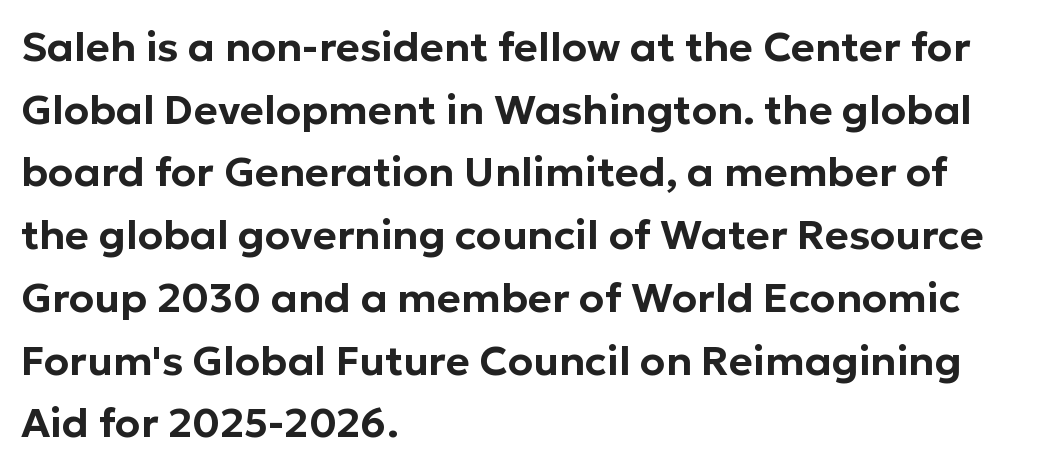
Is the block centered? No — it sits flush against the left margin. A typesetter would call this proportional, since set widths differ per character. This rendering leaves character spacing at its baseline value. Has an underline been added? It has not. Note: no serifs on the glyphs. Is there much room between lines? A standard amount, neither cramped nor airy.
